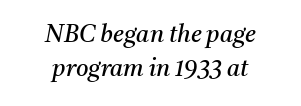
Slant detected: the letters are inclined. Vertical stems look standard width or narrower in stroke. Descender tails drop into unmarked territory. What stands out about the letter spacing? Nothing — it is the standard amount. Leading matches the norm, producing a regular column. Caption: multi-line text, centered on the measure.
